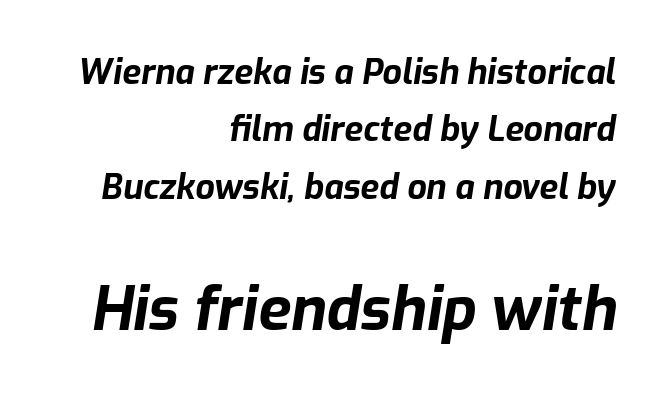
The image shows 60 px bold type, italic (leaning right); set right-aligned, normal line spacing (1.69x), normal letter spacing, not underlined; the second (bottom) block is 1.76x larger; low stroke contrast and a medium x-height.
